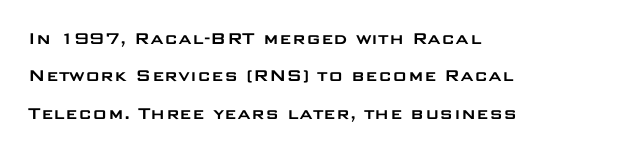
Q: Is the text italic (slanted)? A: No, it is upright.
Q: Is the text underlined? A: No.
Q: How is the paragraph aligned? A: Left-aligned.
Q: Is the spacing between letters normal or unusually wide? A: Normal.
